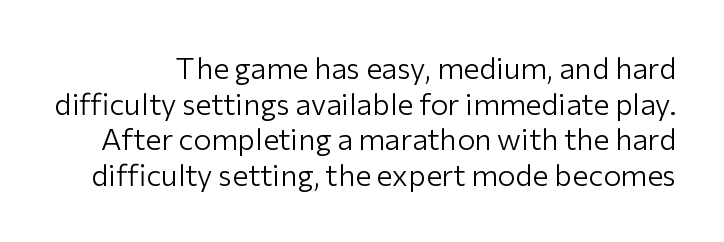
The image shows 30 px light sans-serif type, upright; set line spacing 1.19x, normal letter spacing, not underlined; low stroke contrast and a medium x-height.
